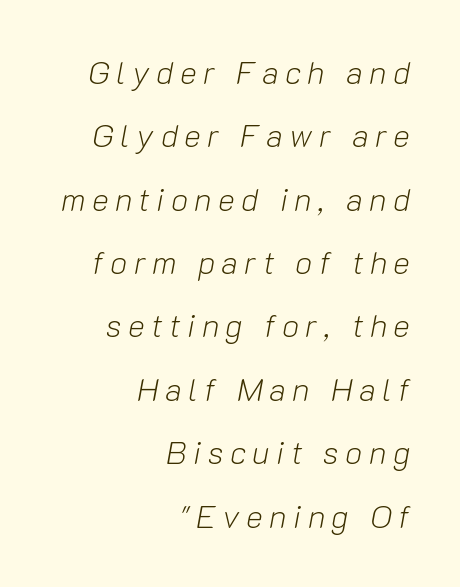
Q: Is the text bold? A: No.
Q: Is the text italic (slanted)? A: Yes, it leans right by about 10 degrees.
Q: Is the text underlined? A: No.
Q: How is the paragraph aligned? A: Right-aligned.
Q: Is the spacing between letters normal or unusually wide? A: Unusually wide.
Q: Is the spacing between lines tight, normal or loose? A: Loose.
Q: Width (condensed, normal, or wide)? A: Normal.
Q: Stroke contrast? A: Low.
Q: x-height? A: Medium.
Q: Monospaced? A: No.
